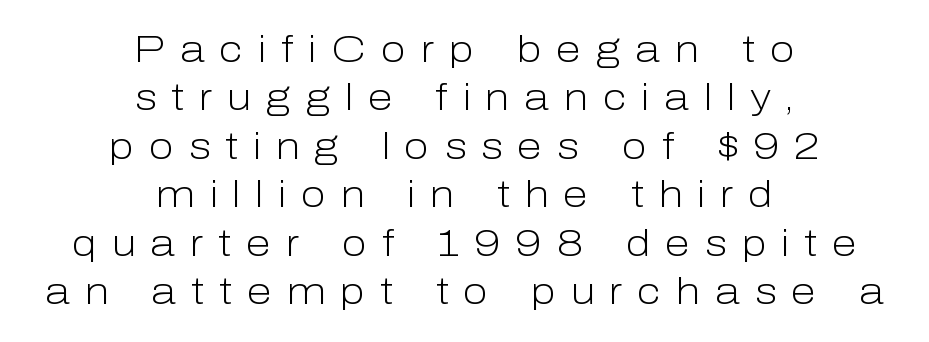
The image shows 37 px light sans-serif type, upright; set centered, normal line spacing (1.31x), unusually wide letter spacing (+0.4 em), not underlined; low stroke contrast and a medium x-height.
